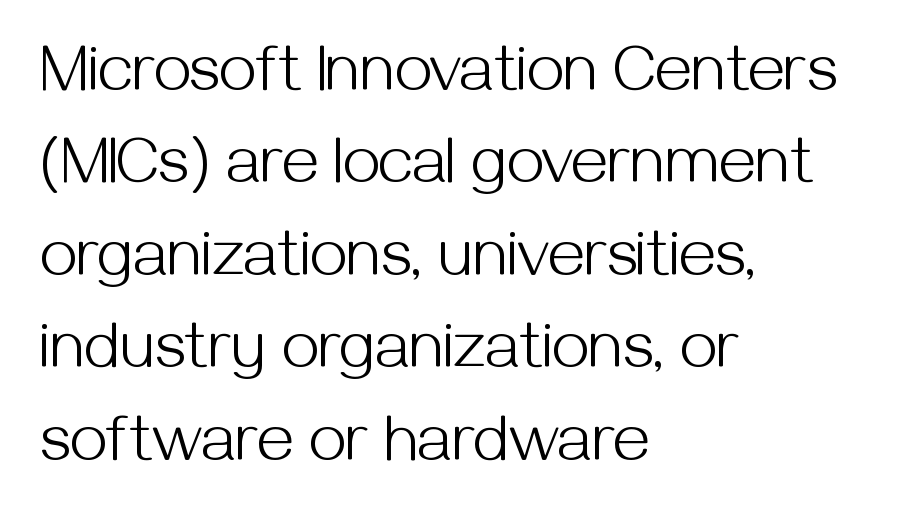
The image shows 66 px light sans-serif type, upright; set left-aligned, normal line spacing (1.4x), normal letter spacing, not underlined; medium stroke contrast and a medium x-height.
